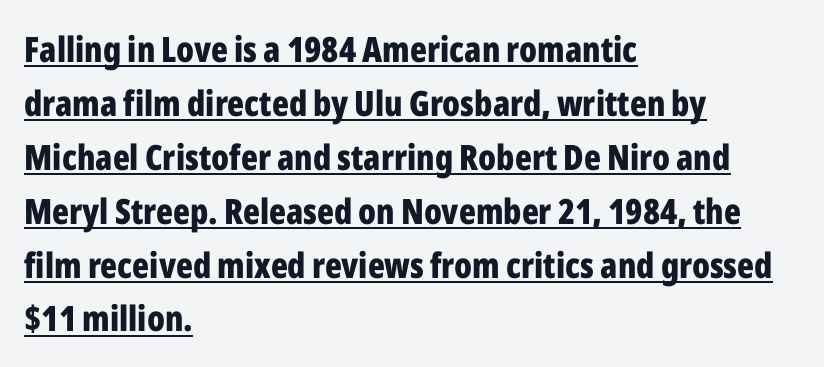
Q: Is the text bold? A: Yes.
Q: Is the text italic (slanted)? A: No, it is upright.
Q: Is the typeface a serif or a sans-serif typeface? A: Sans-serif.
Q: Is the text underlined? A: Yes.
Q: How is the paragraph aligned? A: Left-aligned.
Q: Is the spacing between letters normal or unusually wide? A: Normal.
Q: Is the spacing between lines tight, normal or loose? A: Normal.
Q: Width (condensed, normal, or wide)? A: Condensed.
Q: Stroke contrast? A: Low.
Q: x-height? A: Medium.
Q: Monospaced? A: No.
